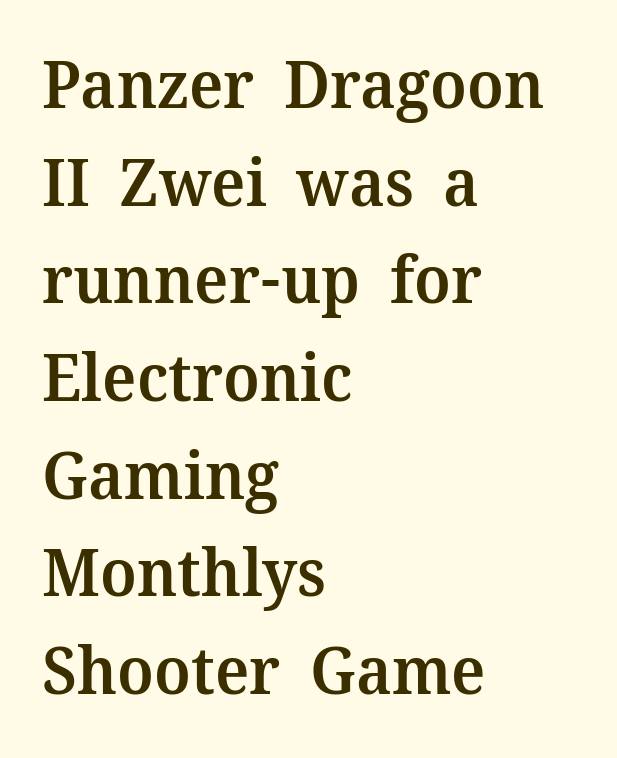
The image shows 66 px semibold serif type, upright; set left-aligned, normal line spacing (1.48x), normal letter spacing, not underlined; medium stroke contrast and a medium x-height.
